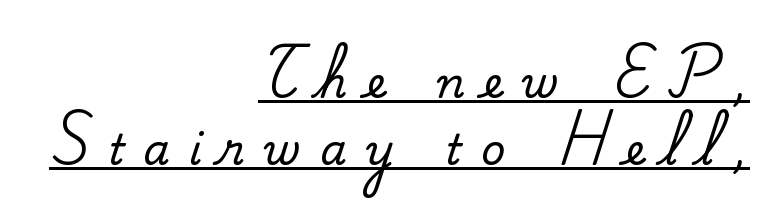
{"serif": "yes", "width": "normal", "stroke_contrast": "medium", "x_height": "small", "monospaced": "no", "underline": "yes", "align": "right", "line_spacing": "normal", "line_spacing_ratio": 1.59, "letter_spacing": "wide", "letter_spacing_em": 0.46, "glyph_px": 42}
